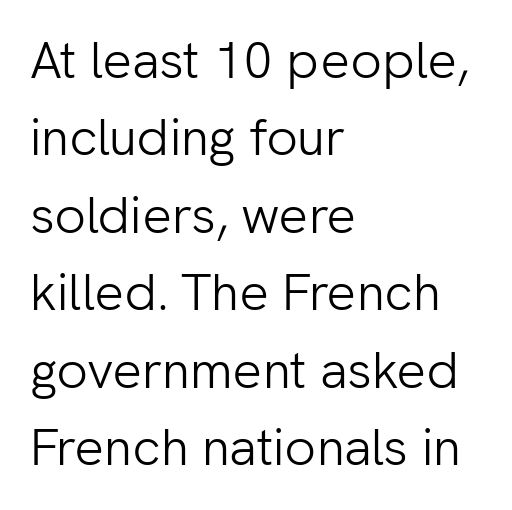
{"serif": "no", "italic": "no", "bold": "no", "weight": "light", "width": "normal", "stroke_contrast": "low", "x_height": "medium", "monospaced": "no", "underline": "no", "align": "left", "line_spacing": "normal", "line_spacing_ratio": 1.49, "letter_spacing": "normal", "letter_spacing_em": 0.0, "glyph_px": 52}
